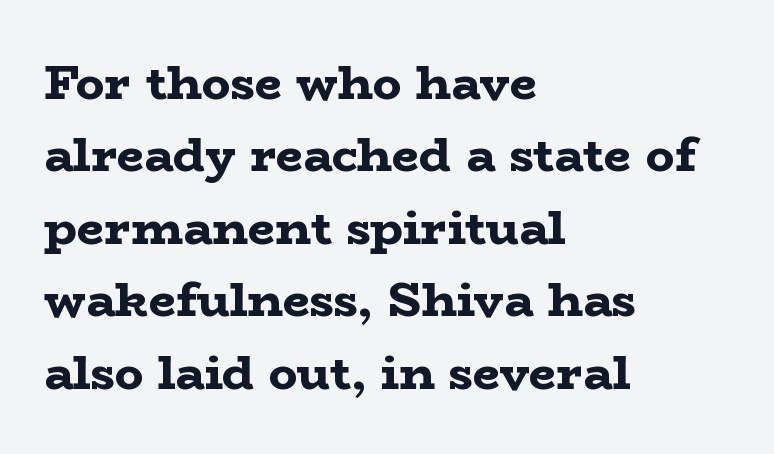
{"serif": "yes", "italic": "no", "bold": "yes", "weight": "bold", "width": "wide", "stroke_contrast": "low", "x_height": "medium", "monospaced": "no", "underline": "no", "align": "left", "line_spacing": "normal", "line_spacing_ratio": 1.51, "letter_spacing": "normal", "letter_spacing_em": 0.0, "glyph_px": 48}
